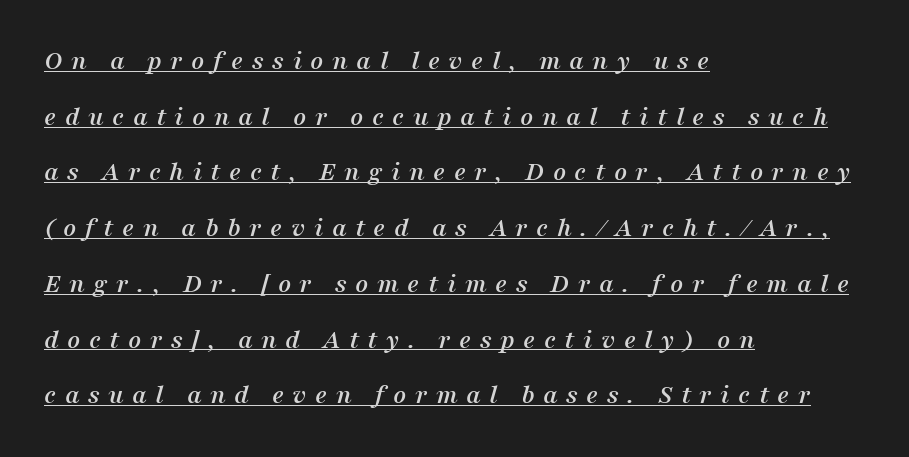
Notice how a bar underscores the lettering throughout. Is there much room between lines? Yes — plenty of vertical air separates them. Note the varied advance widths — an 'i' is clearly narrower than an 'm'. Every row of glyphs begins at an identical x-position on the left. In terms of letterspacing, this is a distinctly airy, spread setting.
